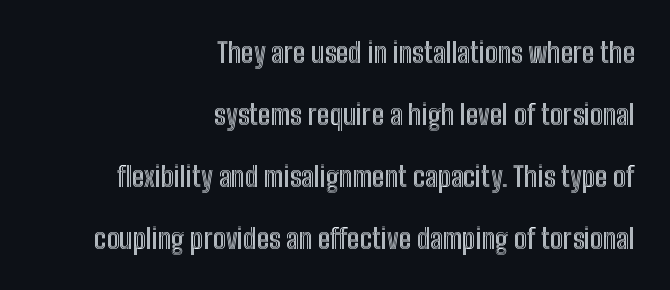
{"italic": "no", "width": "condensed", "x_height": "medium", "monospaced": "no", "underline": "no", "align": "right", "line_spacing": "loose", "line_spacing_ratio": 2.21, "letter_spacing": "normal", "letter_spacing_em": 0.0, "glyph_px": 28}
